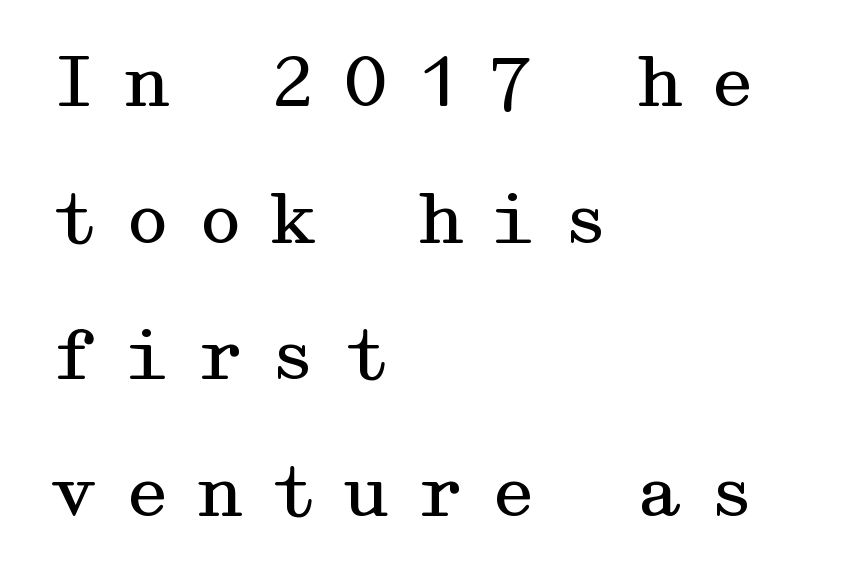
Q: Is the text bold? A: No.
Q: Is the text italic (slanted)? A: No, it is upright.
Q: Is the typeface a serif or a sans-serif typeface? A: Serif.
Q: Is the text underlined? A: No.
Q: How is the paragraph aligned? A: Left-aligned.
Q: Is the spacing between letters normal or unusually wide? A: Unusually wide.
Q: Is the spacing between lines tight, normal or loose? A: Loose.
Q: Width (condensed, normal, or wide)? A: Wide.
Q: Stroke contrast? A: Medium.
Q: x-height? A: Medium.
